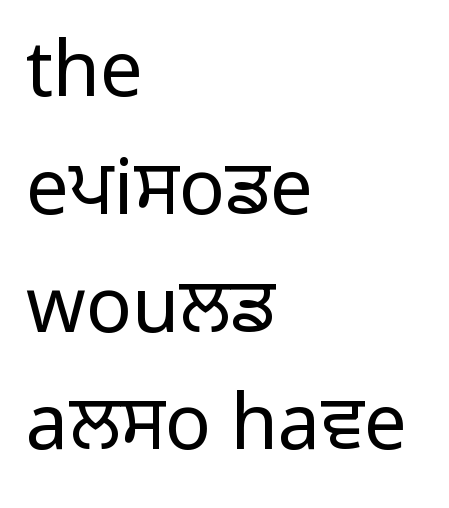
The image shows 76 px regular-weight sans-serif type, upright; set left-aligned, normal line spacing (1.55x), normal letter spacing, not underlined; low stroke contrast and a medium x-height.
